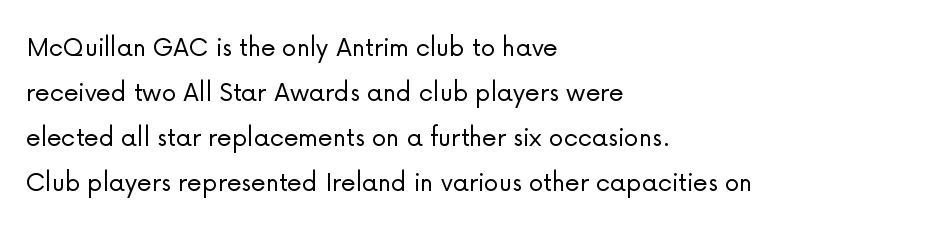
Q: Is the text bold? A: No.
Q: Is the text italic (slanted)? A: No, it is upright.
Q: Is the typeface a serif or a sans-serif typeface? A: Sans-serif.
Q: Is the text underlined? A: No.
Q: How is the paragraph aligned? A: Left-aligned.
Q: Is the spacing between letters normal or unusually wide? A: Normal.
Q: Is the spacing between lines tight, normal or loose? A: Normal.
Q: Width (condensed, normal, or wide)? A: Normal.
Q: Stroke contrast? A: Low.
Q: x-height? A: Medium.
Q: Monospaced? A: No.
